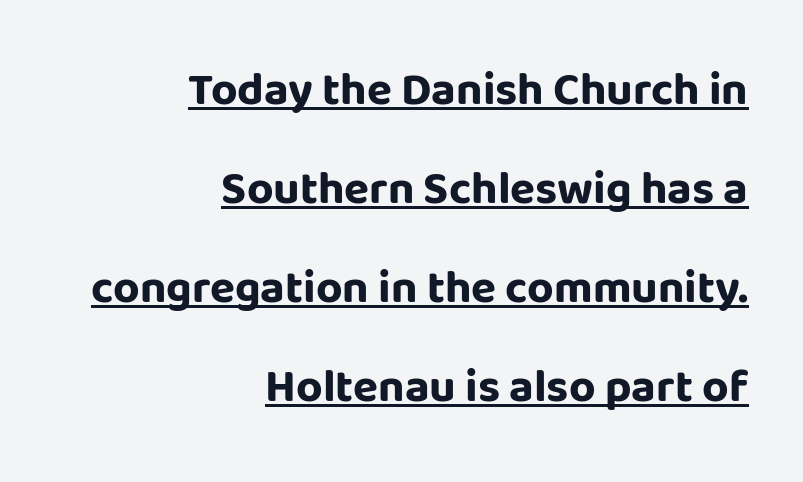
The image shows 46 px bold sans-serif type, upright; set right-aligned, loose line spacing (2.15x), normal letter spacing, underlined; low stroke contrast and a large x-height.
